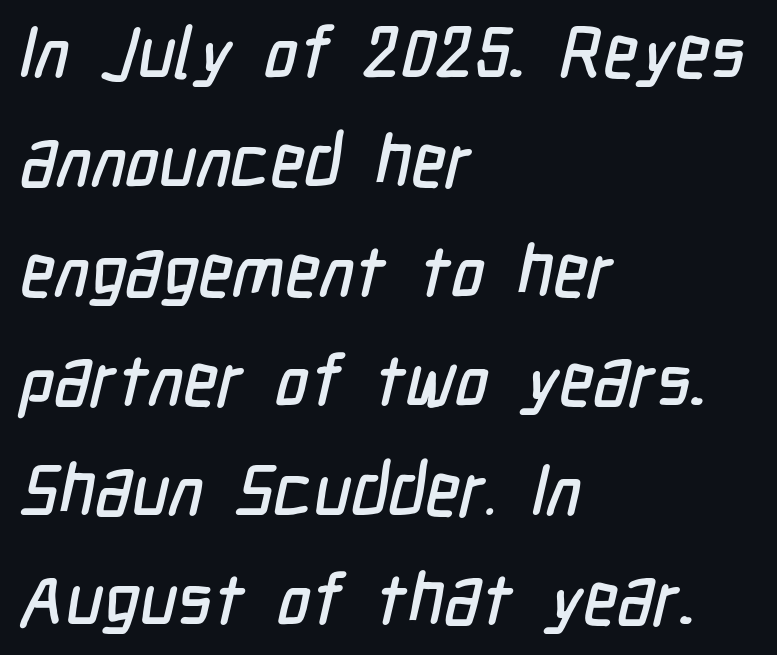
The tracking reads as untouched default to a designer's eye. The glyphs in this specimen are sans serif. Is this a fixed-width face? No — the glyphs have proportional, varying widths. All the whitespace from short lines collects on the right. The passage shown is not underscored anywhere. The vertical gap from one line to the next is medium.
